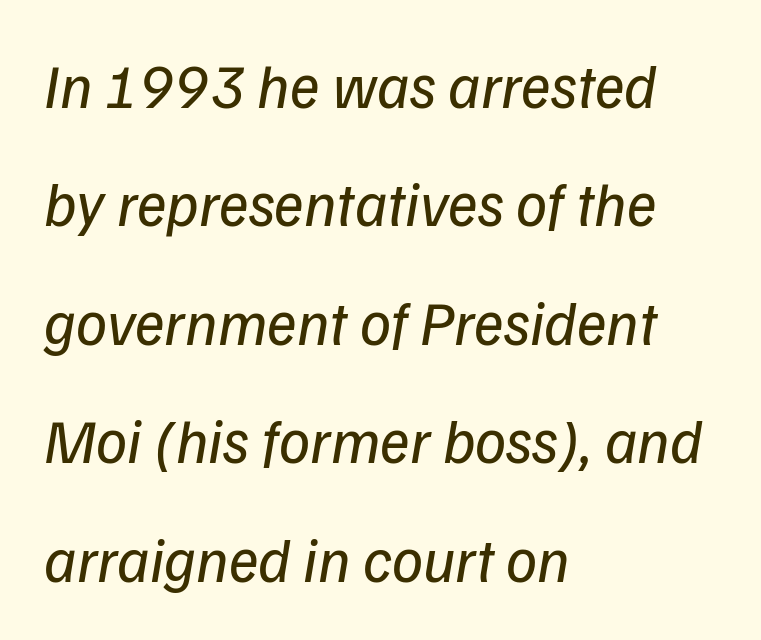
Q: Is the text bold? A: No.
Q: Is the typeface a serif or a sans-serif typeface? A: Sans-serif.
Q: Is the text underlined? A: No.
Q: How is the paragraph aligned? A: Left-aligned.
Q: Is the spacing between letters normal or unusually wide? A: Normal.
Q: Is the spacing between lines tight, normal or loose? A: Loose.
Q: Width (condensed, normal, or wide)? A: Normal.
Q: Stroke contrast? A: Low.
Q: x-height? A: Medium.
Q: Monospaced? A: No.
